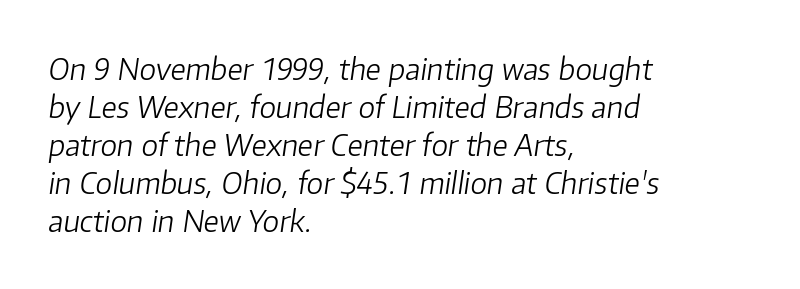
The image shows 30 px light type, italic (leaning right); set left-aligned, normal line spacing (1.27x), normal letter spacing, not underlined; low stroke contrast and a medium x-height.
